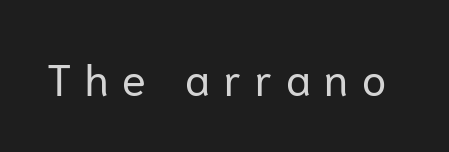
The image shows 44 px regular-weight sans-serif type, upright; set unusually wide letter spacing (+0.31 em), not underlined; low stroke contrast and a medium x-height.
